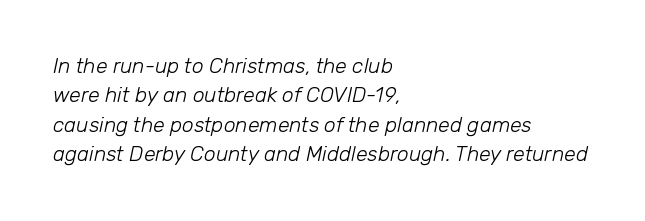
Q: Is the text bold? A: No.
Q: Is the text italic (slanted)? A: Yes, it leans right by about 12 degrees.
Q: Is the text underlined? A: No.
Q: How is the paragraph aligned? A: Left-aligned.
Q: Is the spacing between letters normal or unusually wide? A: Normal.
Q: Is the spacing between lines tight, normal or loose? A: Normal.
